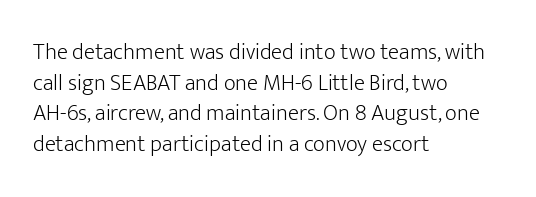
Vertical spacing — default. The text block is weighted toward the left margin, trailing off unevenly rightward. The baseline area is clear. These lines keep a tight, regular rhythm from letter to letter. No extra ink here — the face is not bold.
